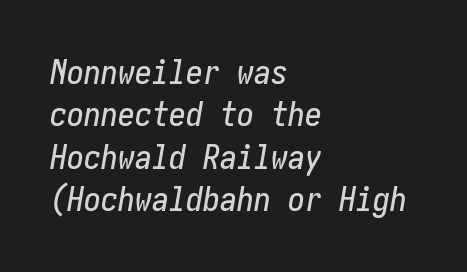
Compared with typical body copy, the letter spacing here is the same. Summary of vertical rhythm: regular, with standard interline spacing. The typesetter chose a ragged-right arrangement here. Observe the lean: these are italic letterforms. The zone under the glyphs is completely vacant.
